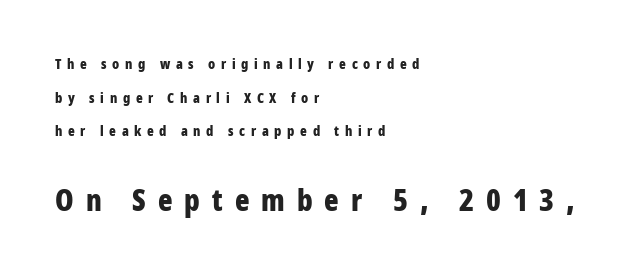
{"serif": "no", "italic": "no", "bold": "yes", "weight": "bold", "width": "condensed", "stroke_contrast": "low", "x_height": "large", "monospaced": "no", "underline": "no", "align": "left", "line_spacing": "loose", "line_spacing_ratio": 2.41, "letter_spacing": "wide", "letter_spacing_em": 0.4, "larger_block": "second", "size_ratio": 2.14, "glyph_px": 30}
